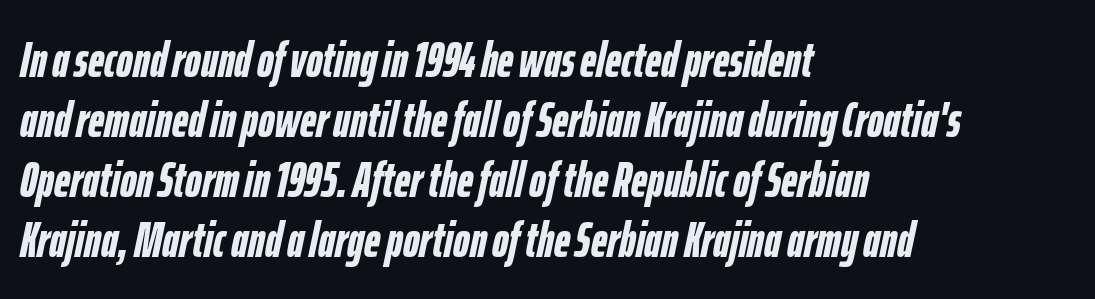
Q: Is the text bold? A: Yes.
Q: Is the text italic (slanted)? A: Yes, it leans right by about 12 degrees.
Q: Is the text underlined? A: No.
Q: How is the paragraph aligned? A: Left-aligned.
Q: Is the spacing between letters normal or unusually wide? A: Normal.
Q: Width (condensed, normal, or wide)? A: Condensed.
Q: Stroke contrast? A: Low.
Q: x-height? A: Medium.
Q: Monospaced? A: No.
